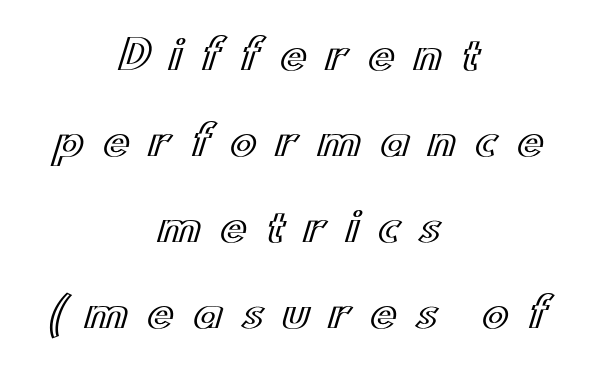
Underlining? Definitely not there. Each word looks stretched out because of the extra space between its letters. How would I describe the line gaps? Wide and relaxed. Typeset on center — no edge is straight. Each letter keeps its own natural width here, so spacing adapts to shape.
